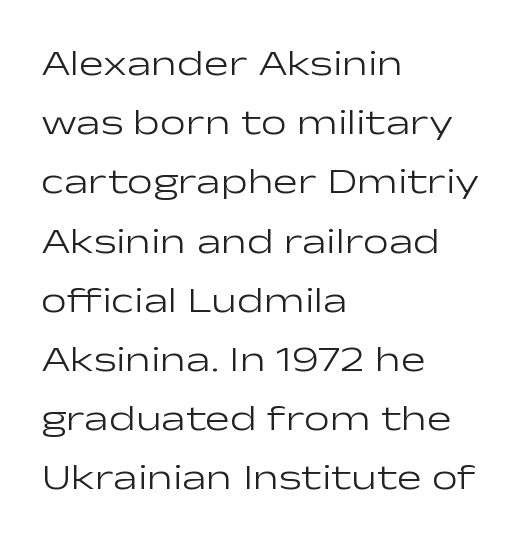
The image shows 37 px light, wide sans-serif type, upright; set left-aligned, normal line spacing (1.6x), normal letter spacing, not underlined; low stroke contrast and a medium x-height.
